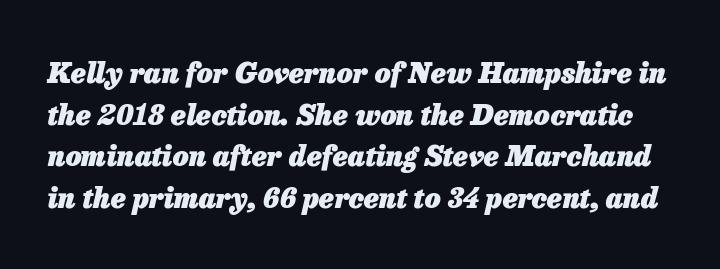
Q: Is the text bold? A: Yes.
Q: Is the text italic (slanted)? A: Yes, it leans right by about 13 degrees.
Q: Is the text underlined? A: No.
Q: Is the spacing between letters normal or unusually wide? A: Normal.
Q: Is the spacing between lines tight, normal or loose? A: Normal.
Q: Width (condensed, normal, or wide)? A: Normal.
Q: Stroke contrast? A: Low.
Q: x-height? A: Medium.
Q: Monospaced? A: No.
